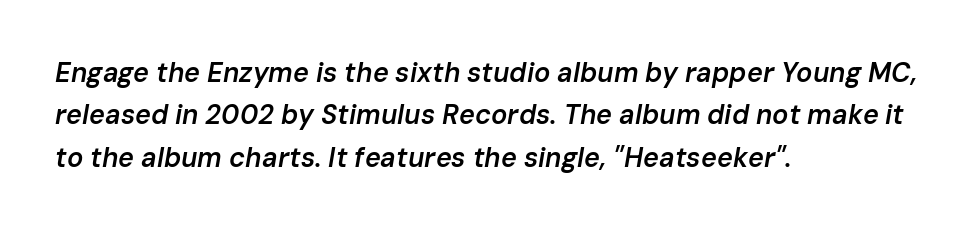
Q: Is the text bold? A: Semi-bold.
Q: Is the text italic (slanted)? A: Yes, it leans right by about 10 degrees.
Q: Is the text underlined? A: No.
Q: How is the paragraph aligned? A: Left-aligned.
Q: Is the spacing between letters normal or unusually wide? A: Normal.
Q: Is the spacing between lines tight, normal or loose? A: Normal.
